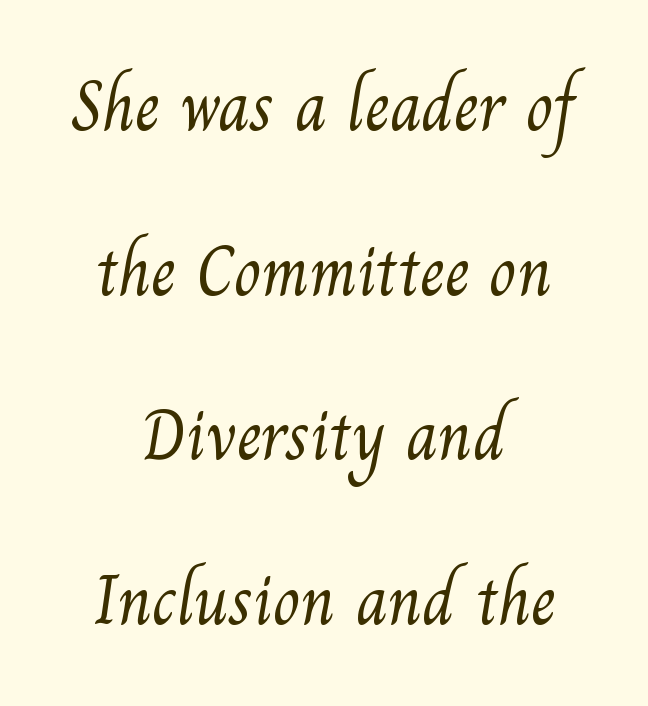
Q: Is the text bold? A: No.
Q: Is the typeface a serif or a sans-serif typeface? A: Serif.
Q: Is the text underlined? A: No.
Q: How is the paragraph aligned? A: Centered.
Q: Is the spacing between letters normal or unusually wide? A: Normal.
Q: Is the spacing between lines tight, normal or loose? A: Loose.
Q: Width (condensed, normal, or wide)? A: Normal.
Q: Stroke contrast? A: Medium.
Q: x-height? A: Small.
Q: Monospaced? A: No.
